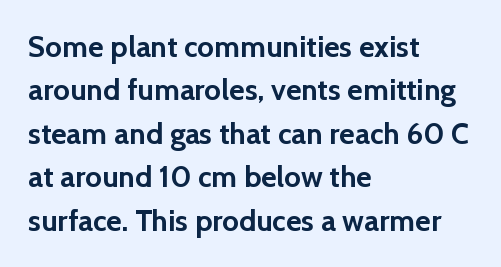
The image shows 30 px semibold sans-serif type, upright; set left-aligned, normal line spacing (1.45x), normal letter spacing, not underlined; a medium x-height.
